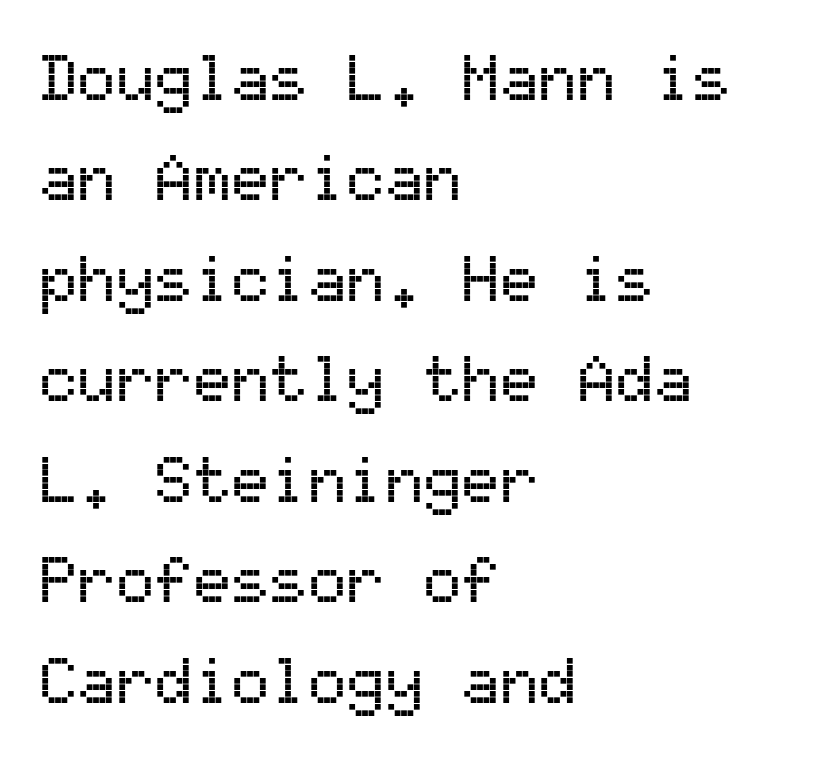
Q: Is the text italic (slanted)? A: No, it is upright.
Q: Is the typeface a serif or a sans-serif typeface? A: Sans-serif.
Q: Is the text underlined? A: No.
Q: How is the paragraph aligned? A: Left-aligned.
Q: Is the spacing between letters normal or unusually wide? A: Normal.
Q: Is the spacing between lines tight, normal or loose? A: Normal.
Q: Width (condensed, normal, or wide)? A: Normal.
Q: Stroke contrast? A: Medium.
Q: x-height? A: Medium.
Q: Monospaced? A: Yes.
